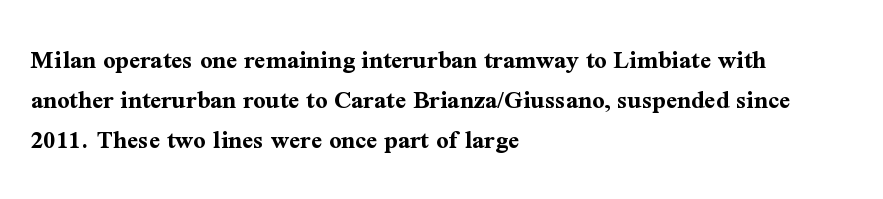
The image shows 27 px bold type, upright; set left-aligned, normal line spacing (1.49x), normal letter spacing, not underlined.
